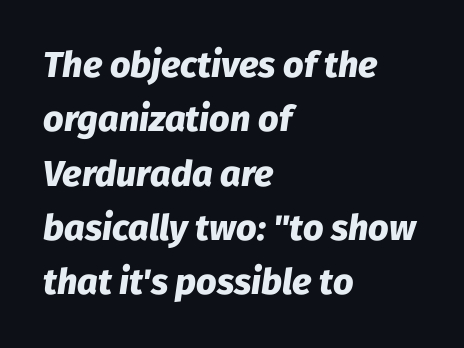
The image shows 36 px heavy type, italic (leaning right); set left-aligned, normal line spacing (1.51x), normal letter spacing, not underlined; low stroke contrast and a medium x-height.
